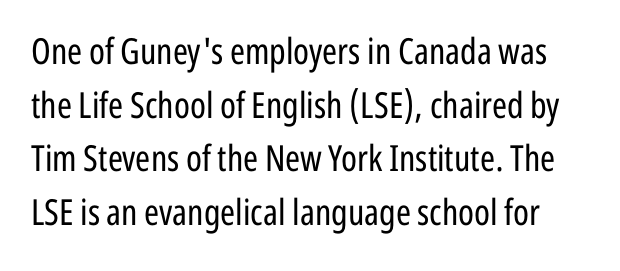
The type family on display is of the sans-serif kind. The face looks like a standard text weight, possibly lighter. Is the letter spacing exaggerated? No — it looks like the ordinary default. Is this a fixed-width face? No — the glyphs have proportional, varying widths. In terms of posture, this sample is upright.
